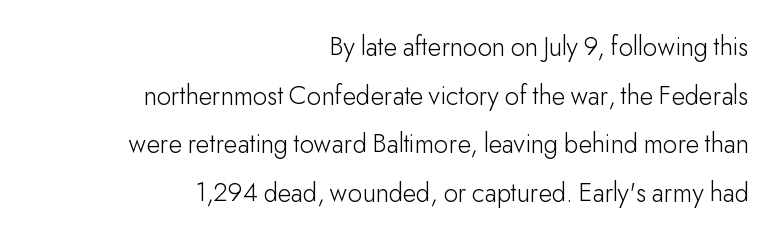
Here the designer chose a conventional face with non-uniform glyph widths. Note: no serifs on the glyphs. Posture: vertical. A flush-right, rag-left setting is used for this passage. Quick note: underline off.
